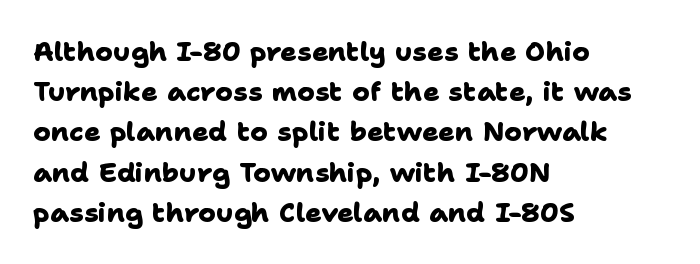
Q: Is the text bold? A: Yes.
Q: Is the text underlined? A: No.
Q: How is the paragraph aligned? A: Left-aligned.
Q: Is the spacing between letters normal or unusually wide? A: Normal.
Q: Is the spacing between lines tight, normal or loose? A: Normal.
